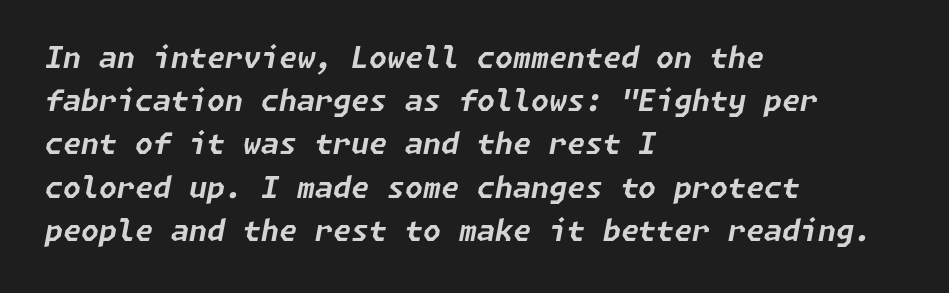
The image shows 29 px bold type, italic (leaning right); set left-aligned, normal line spacing (1.49x), normal letter spacing, not underlined; low stroke contrast and a medium x-height.
